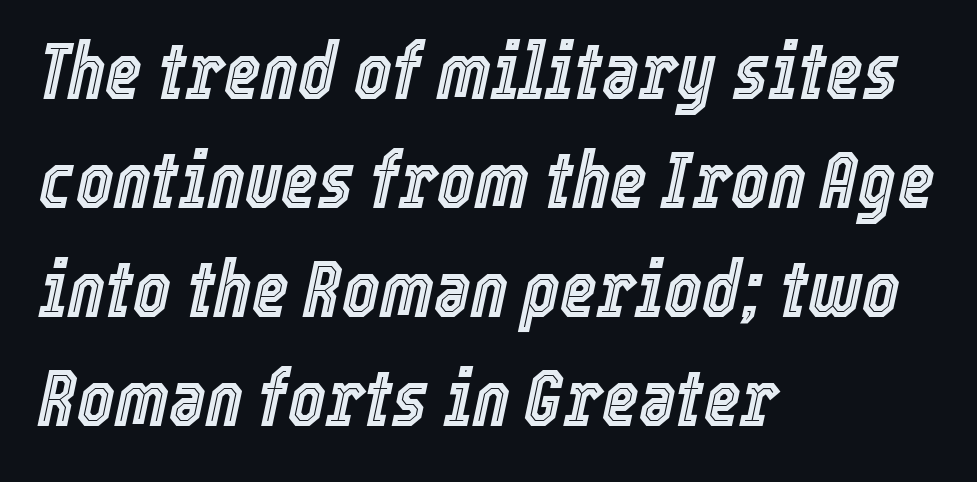
The image shows 79 px condensed type, italic (leaning right); set left-aligned, normal line spacing (1.38x), normal letter spacing, not underlined; a medium x-height.
